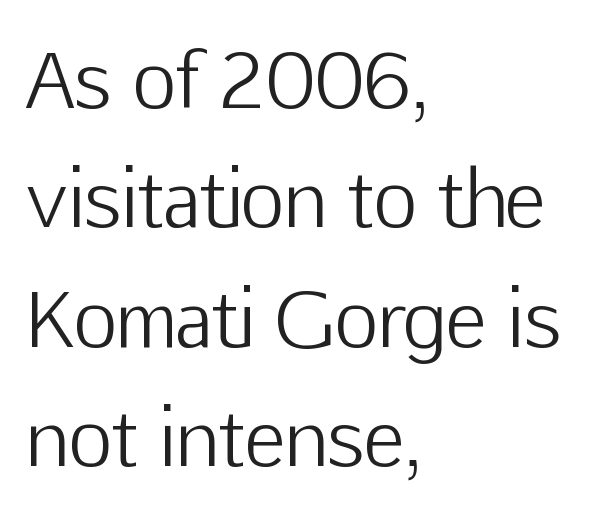
Compared with typical body copy, the letter spacing here is the same. This is sans-serif lettering, the kind often seen on screens and signage. Evenly set lines give the paragraph a standard silhouette. Weight: regular or lighter.
